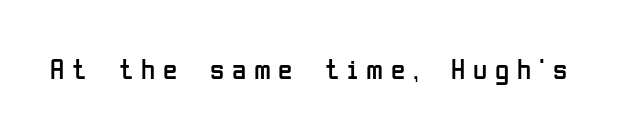
Q: Is the text bold? A: No.
Q: Is the text italic (slanted)? A: No, it is upright.
Q: Is the typeface a serif or a sans-serif typeface? A: Sans-serif.
Q: Is the text underlined? A: No.
Q: Is the spacing between letters normal or unusually wide? A: Unusually wide.
Q: Width (condensed, normal, or wide)? A: Condensed.
Q: Stroke contrast? A: Low.
Q: x-height? A: Medium.
Q: Monospaced? A: No.
